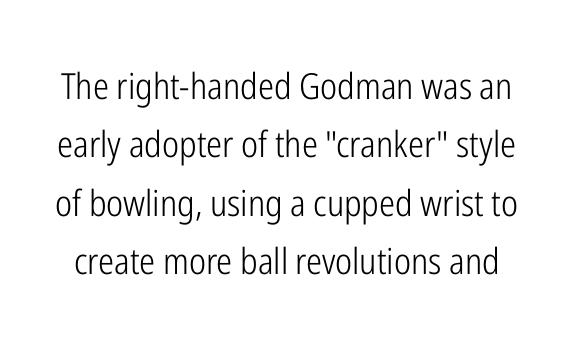
A typesetter would call this proportional, since set widths differ per character. To sum up the face: it is a sans, with no serifs. The letterforms sit at book weight or below. Reading down the column, the eye jumps a familiar distance to each next line.
